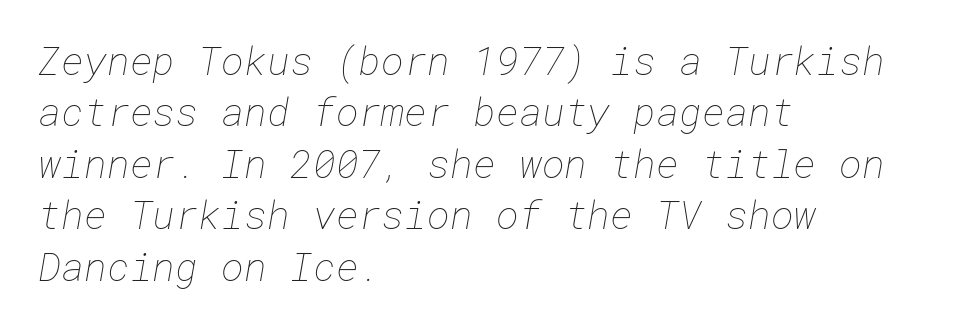
{"bold": "no", "weight": "thin", "width": "normal", "stroke_contrast": "low", "x_height": "medium", "underline": "no", "align": "left", "line_spacing": "normal", "line_spacing_ratio": 1.32, "letter_spacing": "normal", "letter_spacing_em": 0.0, "glyph_px": 39}
